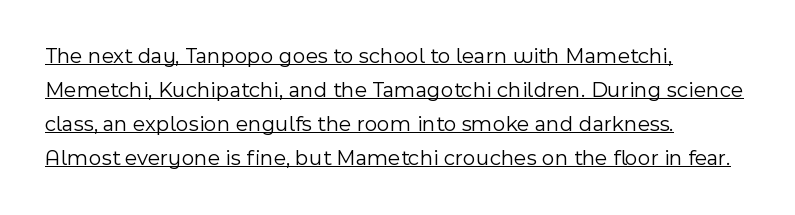
The gaps between neighbouring characters are ordinary and unremarkable. What's the leading like? Ordinary, nothing unusual. If you drew a ruler down the left edge, every line would touch it. The typography opts for an upright posture over an oblique one.
